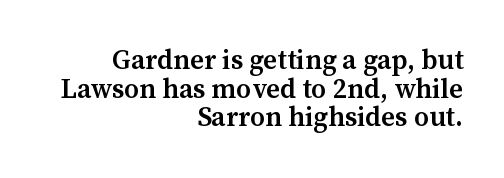
Horizontal bands of white between lines are thin slivers. The gap between lines stays unmarked. Notice how the passage keeps a crisp vertical edge on the right only. You can tell it's not italic because the verticals are truly vertical.
